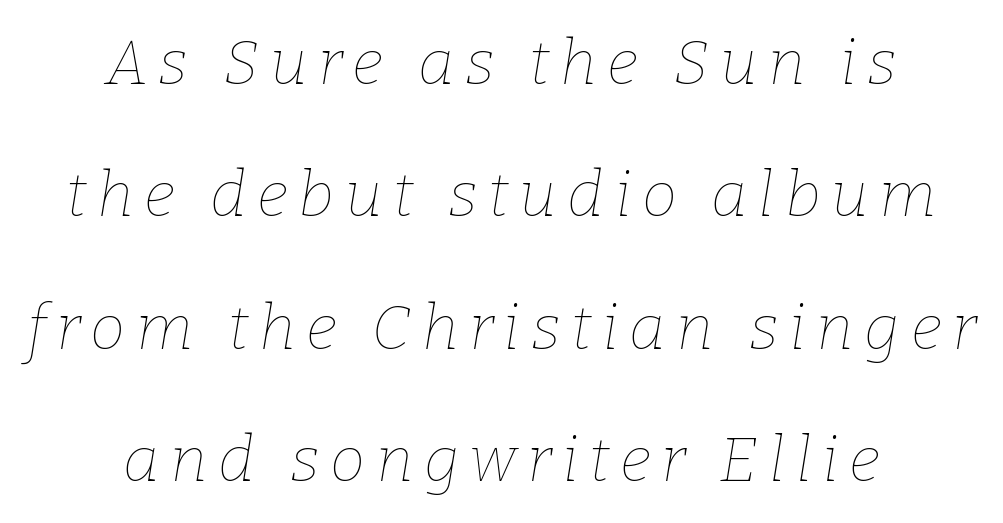
The image shows 63 px thin type, italic (leaning right); set centered, loose line spacing (2.1x), not underlined; low stroke contrast and a medium x-height.
